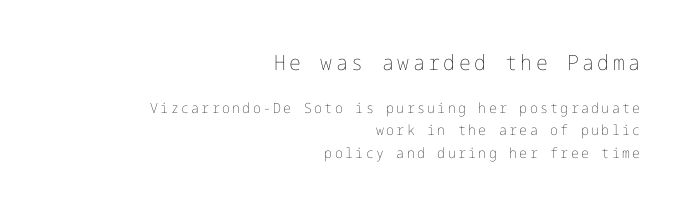
The image shows 21 px text type, upright; set right-aligned, normal line spacing (1.62x), not underlined; the first (top) block is 1.5x larger.
